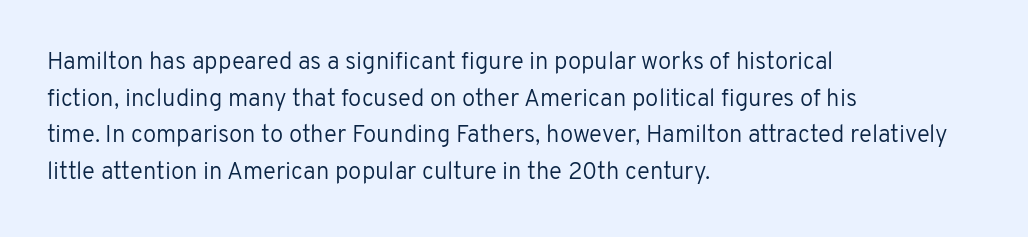
Standard letterfit; no display-style spreading of the glyphs. No chunkiness to these letters — they're not bold. This is roman type, the default non-slanted kind. Does the copy run flush right? No — it runs flush left.
